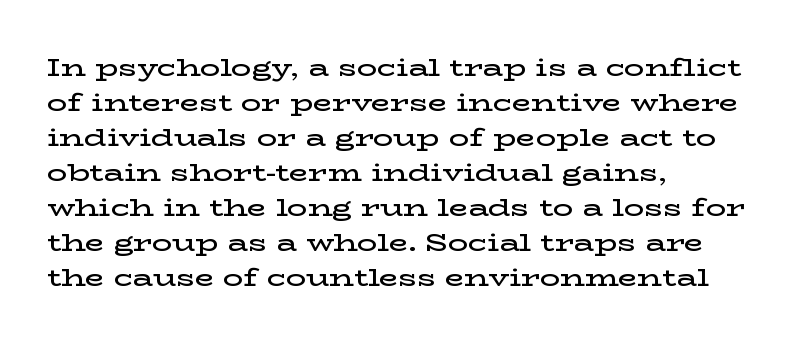
The image shows 25 px text type, upright; set left-aligned, normal line spacing (1.4x), normal letter spacing, not underlined.
